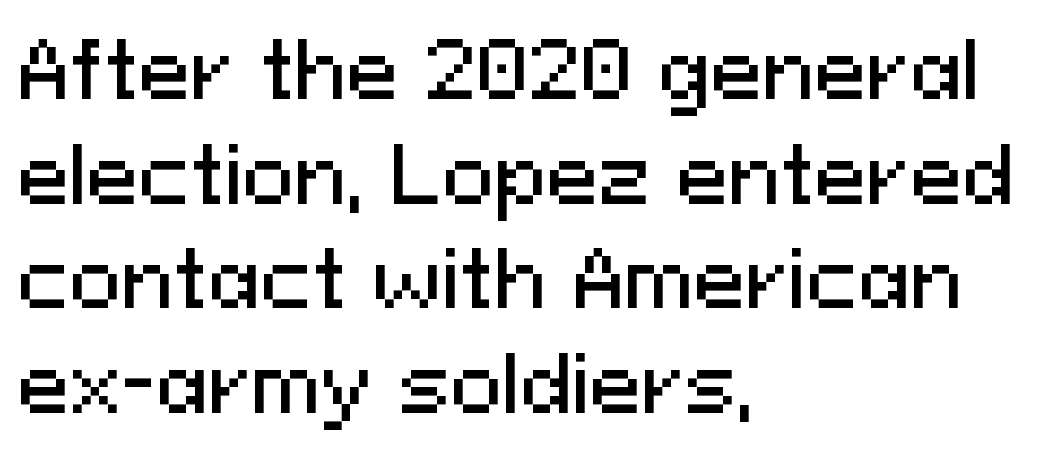
{"serif": "no", "italic": "no", "width": "normal", "stroke_contrast": "medium", "x_height": "medium", "monospaced": "no", "underline": "no", "align": "left", "line_spacing": "normal", "line_spacing_ratio": 1.34, "letter_spacing": "normal", "letter_spacing_em": 0.0, "glyph_px": 78}
